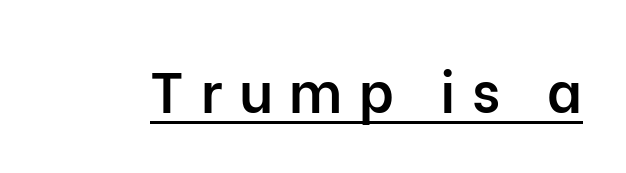
The image shows 57 px semibold sans-serif type, upright; set unusually wide letter spacing (+0.29 em), underlined; low stroke contrast and a medium x-height.
